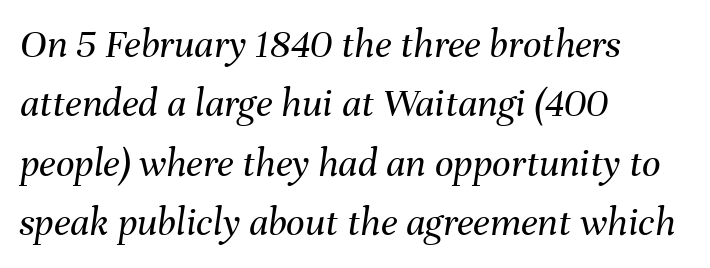
Q: Is the text bold? A: No.
Q: Is the text italic (slanted)? A: Yes, it leans right by about 8 degrees.
Q: Is the text underlined? A: No.
Q: How is the paragraph aligned? A: Left-aligned.
Q: Is the spacing between letters normal or unusually wide? A: Normal.
Q: Is the spacing between lines tight, normal or loose? A: Normal.
Q: Width (condensed, normal, or wide)? A: Normal.
Q: Stroke contrast? A: Medium.
Q: x-height? A: Medium.
Q: Monospaced? A: No.
